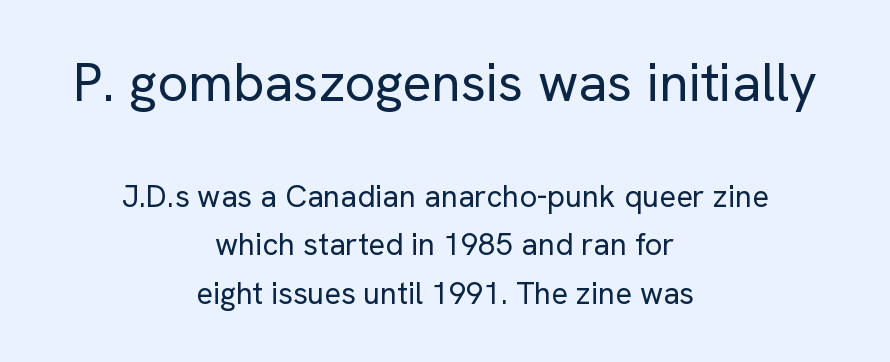
The image shows 54 px regular-weight sans-serif type, upright; set centered, normal line spacing (1.58x), normal letter spacing, not underlined; the first (top) block is 1.74x larger; low stroke contrast and a medium x-height.
